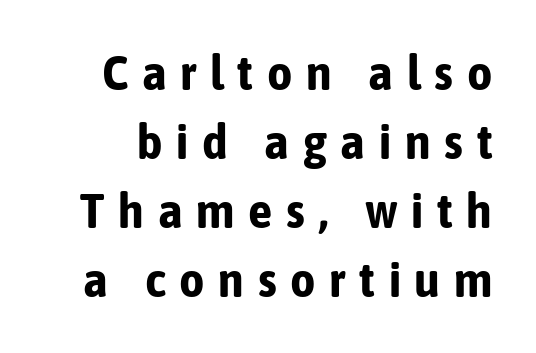
{"serif": "no", "italic": "no", "bold": "yes", "weight": "bold", "width": "condensed", "stroke_contrast": "low", "x_height": "medium", "monospaced": "no", "underline": "no", "line_spacing": "normal", "line_spacing_ratio": 1.41, "letter_spacing": "wide", "letter_spacing_em": 0.28, "glyph_px": 49}
